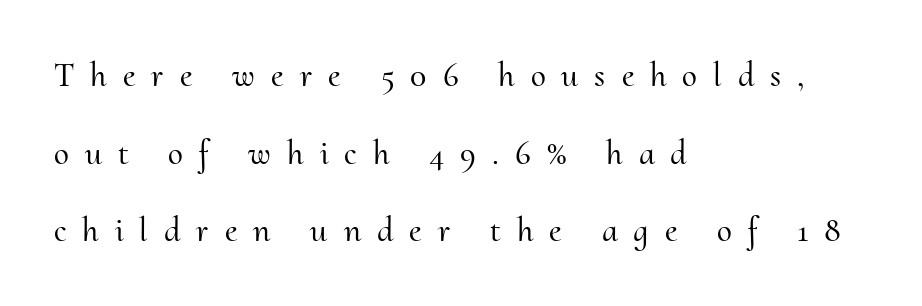
Q: Is the text italic (slanted)? A: No, it is upright.
Q: Is the typeface a serif or a sans-serif typeface? A: Serif.
Q: Is the text underlined? A: No.
Q: How is the paragraph aligned? A: Left-aligned.
Q: Is the spacing between letters normal or unusually wide? A: Unusually wide.
Q: Is the spacing between lines tight, normal or loose? A: Loose.
Q: Width (condensed, normal, or wide)? A: Normal.
Q: Stroke contrast? A: Medium.
Q: x-height? A: Small.
Q: Monospaced? A: No.
